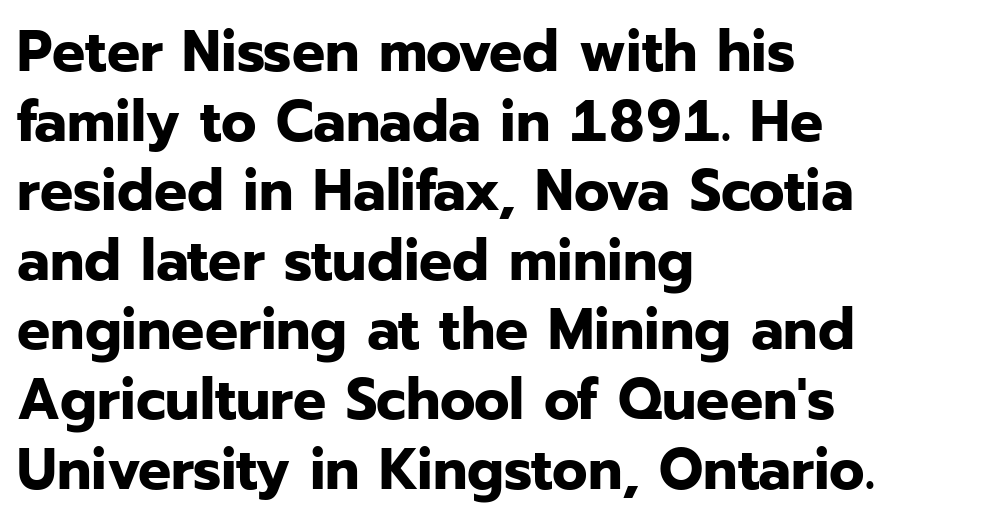
Q: Is the text bold? A: Yes.
Q: Is the text italic (slanted)? A: No, it is upright.
Q: Is the typeface a serif or a sans-serif typeface? A: Sans-serif.
Q: Is the text underlined? A: No.
Q: How is the paragraph aligned? A: Left-aligned.
Q: Is the spacing between letters normal or unusually wide? A: Normal.
Q: Width (condensed, normal, or wide)? A: Normal.
Q: Stroke contrast? A: Low.
Q: x-height? A: Medium.
Q: Monospaced? A: No.
